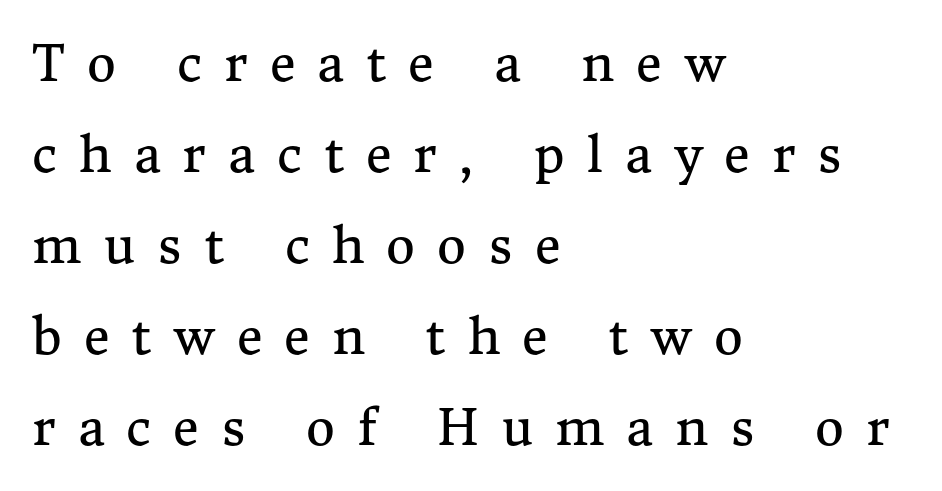
A typesetter would mark this as roman, not italic. Check where the strokes stop: tiny serifs finish them off. This rendering uses left alignment, leaving the right contour irregular. Words float on clear page, feet unadorned.
